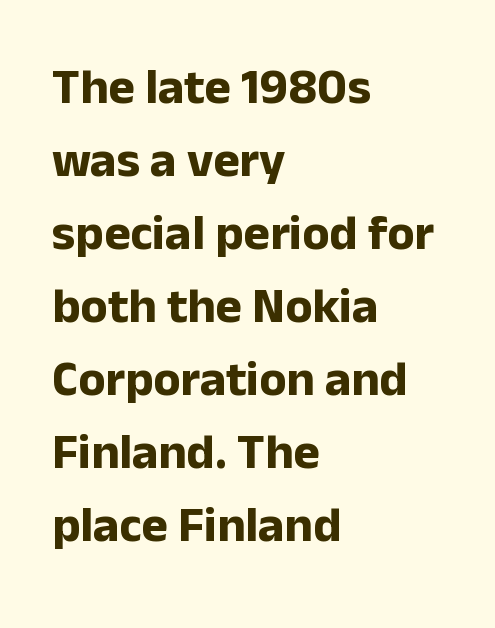
Q: Is the text bold? A: Yes.
Q: Is the text italic (slanted)? A: No, it is upright.
Q: Is the typeface a serif or a sans-serif typeface? A: Sans-serif.
Q: Is the text underlined? A: No.
Q: How is the paragraph aligned? A: Left-aligned.
Q: Is the spacing between letters normal or unusually wide? A: Normal.
Q: Is the spacing between lines tight, normal or loose? A: Normal.
Q: Width (condensed, normal, or wide)? A: Normal.
Q: Stroke contrast? A: Low.
Q: x-height? A: Medium.
Q: Monospaced? A: No.
